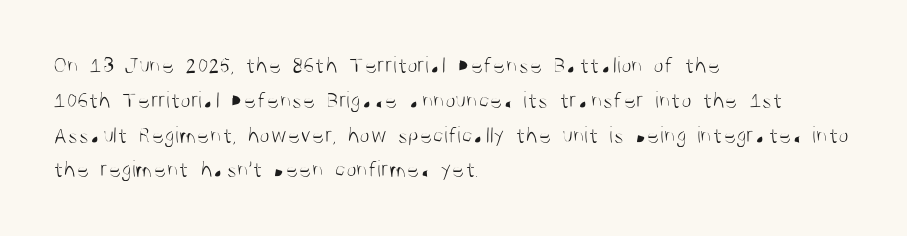
{"italic": "no", "bold": "no", "underline": "no", "align": "left", "line_spacing": "normal", "line_spacing_ratio": 1.45, "letter_spacing": "normal", "letter_spacing_em": 0.0, "glyph_px": 24}
